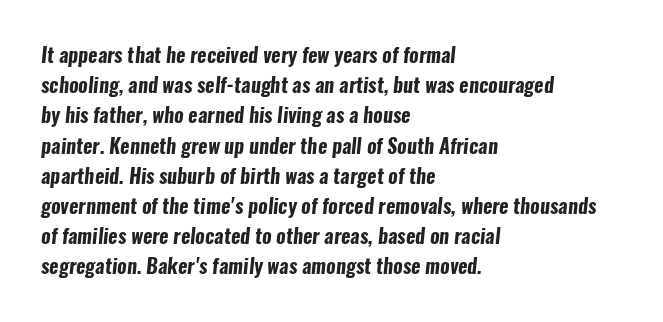
The image shows 20 px bold type; set left-aligned, normal line spacing (1.51x), normal letter spacing, not underlined.
